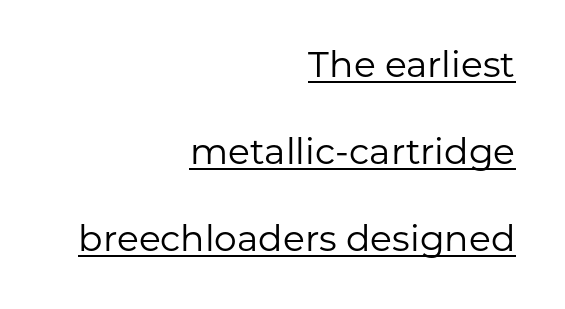
These lines keep a tight, regular rhythm from letter to letter. Layout note: lines flush right. When letters stand straight like this, we call the style roman or upright. Serif or sans? Sans — the stroke terminals are bare.
